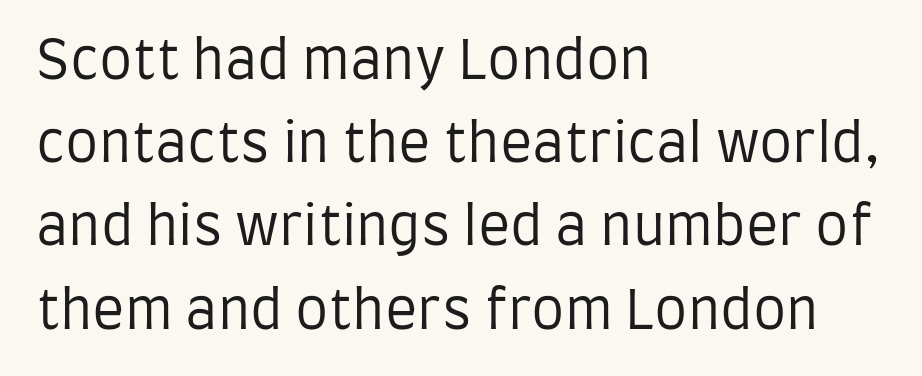
The strokes are not fattened; the text isn't bold. Notice how the passage keeps a crisp vertical edge on the left only. In terms of letterspacing, this is plain default setting. Classification — sans serif. The face used here is proportionally spaced, like ordinary book or web type. Regarding leading, the lines here are spaced in the standard way.
